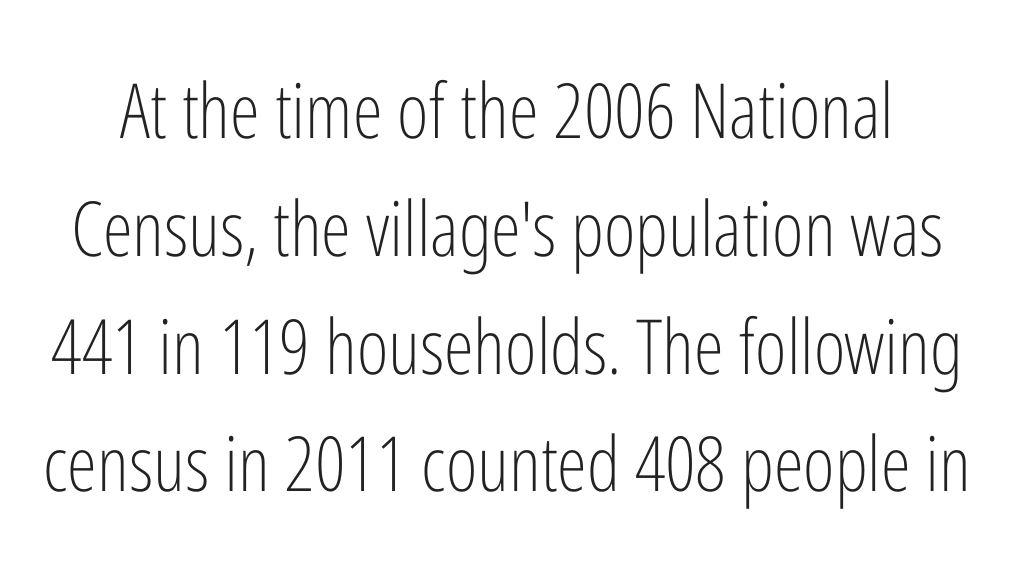
Baseline-to-baseline distance is the conventional proportion of letter height. You can tell it's not italic because the verticals are truly vertical. The passage shown is typed in a proportional face where columns would drift. Anything drawn beneath the words? Only blank space. Weight class: somewhere from thin through regular. Check where the strokes stop: nothing finishes them off — pure sans.
